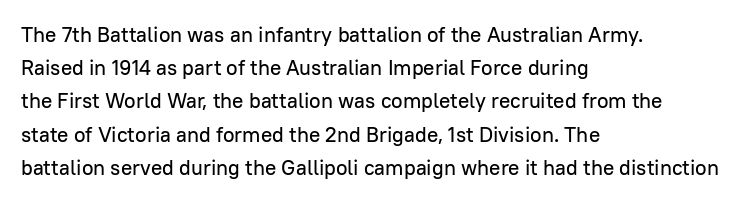
The tracking reads as untouched default to a designer's eye. Anything drawn beneath the words? Only blank space. Leading: standard. The lettering holds an erect, upright posture throughout.
